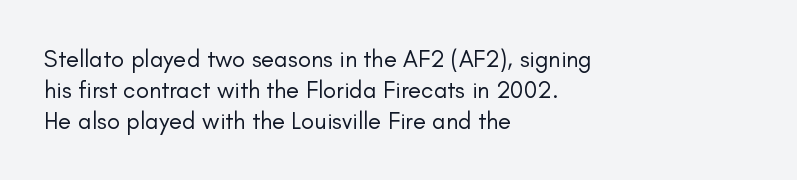
{"italic": "no", "bold": "no", "underline": "no", "align": "left", "line_spacing": "normal", "line_spacing_ratio": 1.3, "letter_spacing": "normal", "letter_spacing_em": 0.0, "glyph_px": 24}
